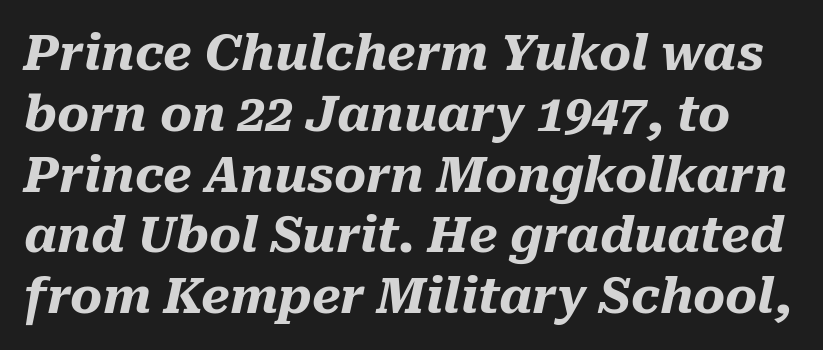
The image shows 49 px heavy type, italic (leaning right); set line spacing 1.24x, normal letter spacing, not underlined; medium stroke contrast and a medium x-height.
